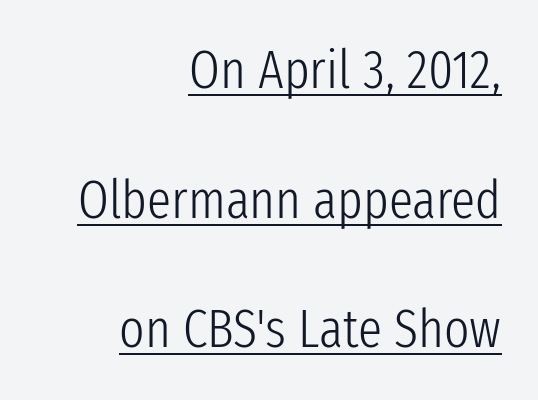
Check where the strokes stop: nothing finishes them off — pure sans. Quick note: not italic, upright. Leading is clearly above the norm, producing a sparse column. Is this a fixed-width face? No — the glyphs have proportional, varying widths.
